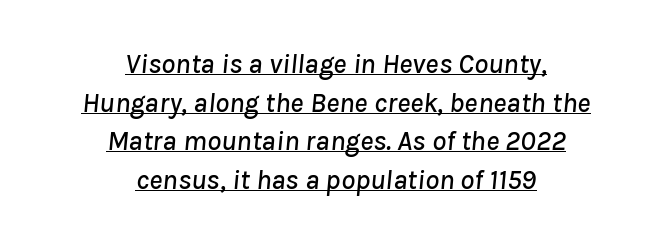
{"italic": "yes", "lean": "right", "slant_degrees": 8, "width": "normal", "stroke_contrast": "low", "x_height": "medium", "monospaced": "no", "underline": "yes", "align": "center", "line_spacing": "normal", "line_spacing_ratio": 1.38, "letter_spacing": "normal", "letter_spacing_em": 0.0, "glyph_px": 28}
